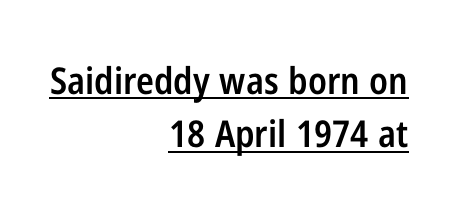
The image shows 37 px semibold, condensed sans-serif type, upright; set right-aligned, normal line spacing (1.44x), normal letter spacing, underlined; low stroke contrast and a medium x-height.
